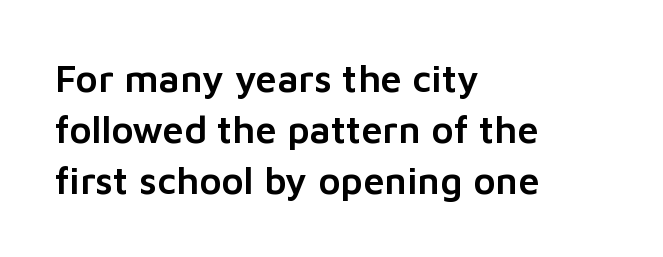
The image shows 38 px sans-serif type, upright; set left-aligned, normal line spacing (1.34x), normal letter spacing, not underlined; low stroke contrast and a medium x-height.
